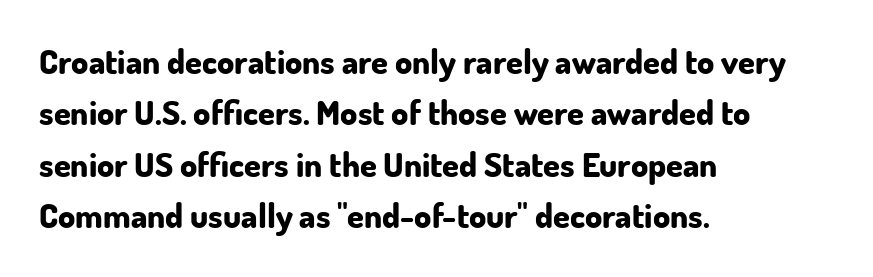
Are there feet on the stems? There aren't — it's a sans. The space directly below the letters is spotless. Weight check: bold — yes, fully. Casual observation: everything's shoved over to the left.
